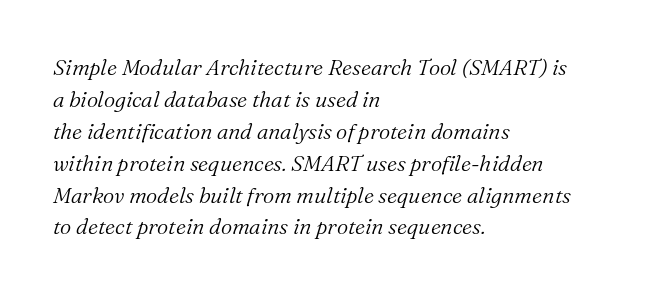
The image shows 22 px text type, italic (leaning right); set left-aligned, normal line spacing (1.45x), normal letter spacing, not underlined.
